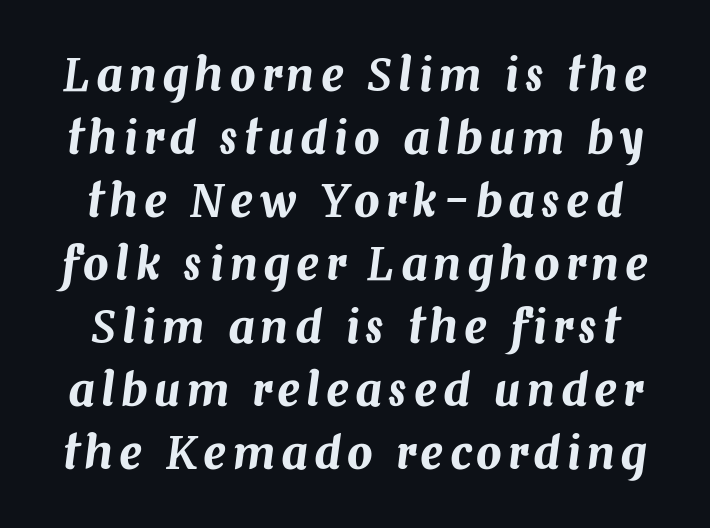
{"italic": "yes", "lean": "right", "slant_degrees": 7, "width": "normal", "stroke_contrast": "medium", "x_height": "medium", "monospaced": "no", "underline": "no", "line_spacing": "normal", "line_spacing_ratio": 1.4, "glyph_px": 45}
